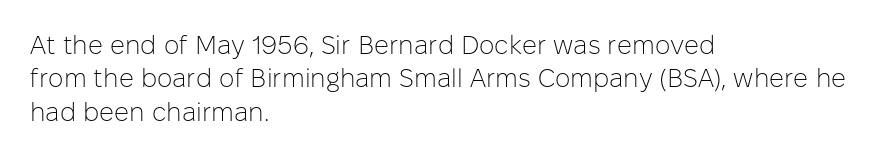
{"italic": "no", "bold": "no", "underline": "no", "align": "left", "line_spacing": "normal", "line_spacing_ratio": 1.28, "letter_spacing": "normal", "letter_spacing_em": 0.0, "glyph_px": 26}
